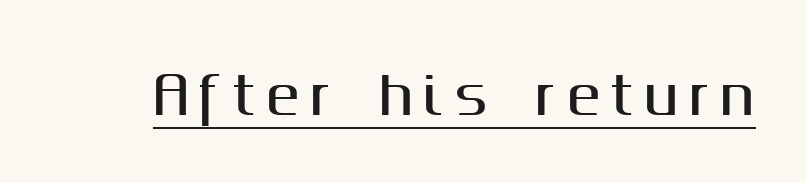
The image shows 51 px sans-serif type, upright; set unusually wide letter spacing (+0.2 em), underlined; medium stroke contrast and a medium x-height.
